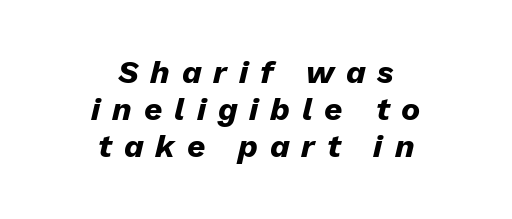
Q: Is the text bold? A: Yes.
Q: Is the text italic (slanted)? A: Yes, it leans right by about 13 degrees.
Q: Is the text underlined? A: No.
Q: How is the paragraph aligned? A: Centered.
Q: Is the spacing between letters normal or unusually wide? A: Unusually wide.
Q: Width (condensed, normal, or wide)? A: Normal.
Q: Stroke contrast? A: Low.
Q: x-height? A: Medium.
Q: Monospaced? A: No.
